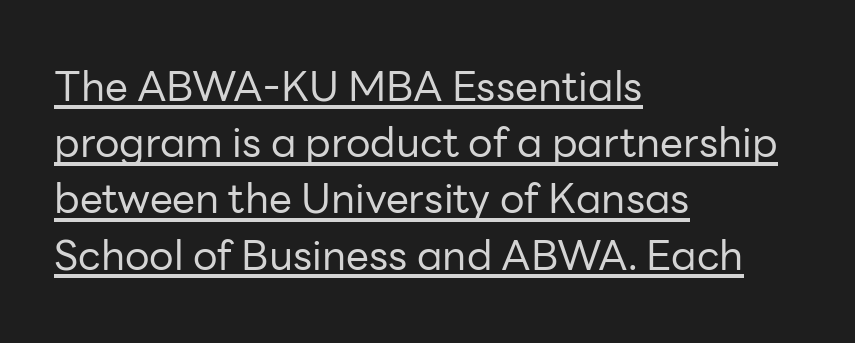
{"serif": "no", "italic": "no", "bold": "no", "weight": "regular", "width": "normal", "stroke_contrast": "low", "x_height": "medium", "monospaced": "no", "underline": "yes", "align": "left", "line_spacing": "normal", "line_spacing_ratio": 1.37, "letter_spacing": "normal", "letter_spacing_em": 0.0, "glyph_px": 41}
